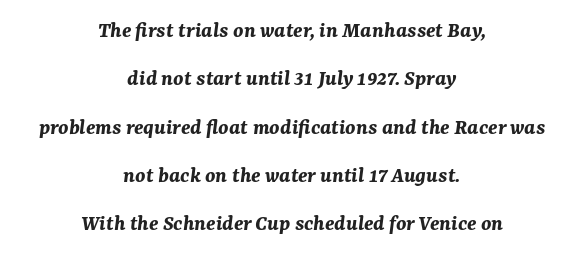
{"italic": "yes", "lean": "right", "slant_degrees": 7, "bold": "yes", "underline": "no", "align": "center", "line_spacing": "loose", "line_spacing_ratio": 2.1, "letter_spacing": "normal", "letter_spacing_em": 0.0, "glyph_px": 23}
